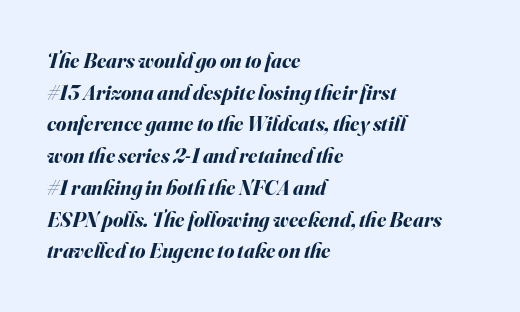
Summary of vertical rhythm: regular, with standard interline spacing. A dark, heavy texture on the line: the type is bold. When letters slant like this, we call the style italic. Just letters on the line, the space beneath them empty.
